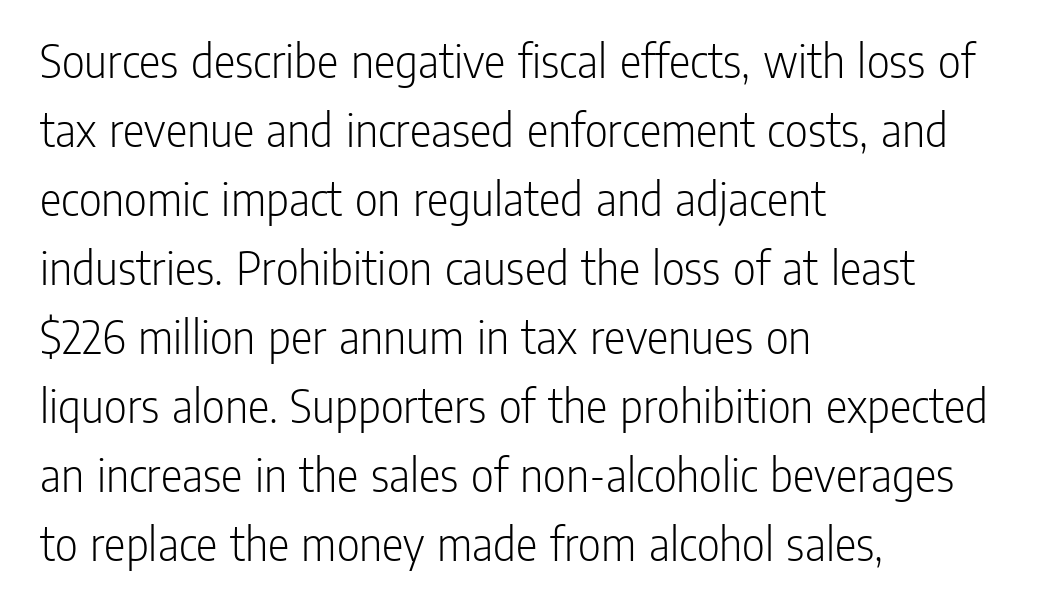
Bare-footed words on every line. Is there much room between lines? A standard amount, neither cramped nor airy. Does the copy run flush right? No — it runs flush left. Unlike a traditional serif, this face leaves its strokes unadorned. The passage shown is typed in a proportional face where columns would drift. Posture: vertical.
